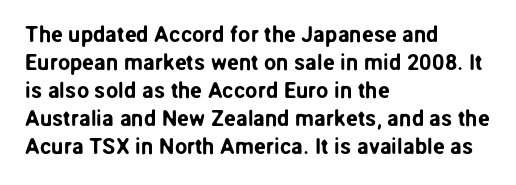
{"italic": "no", "underline": "no", "align": "left", "line_spacing": "normal", "line_spacing_ratio": 1.27, "letter_spacing": "normal", "letter_spacing_em": 0.0, "glyph_px": 22}
